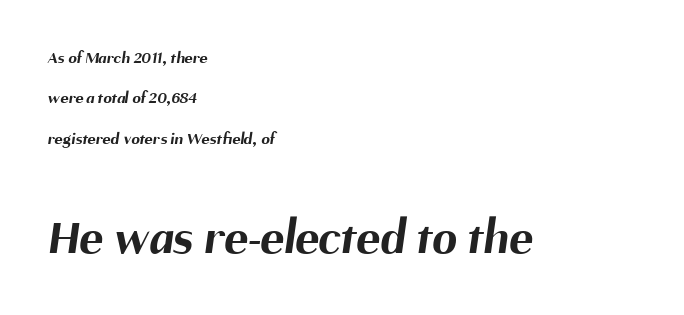
Here the glyphs are tracked normally, forming tight word shapes. The specimen omits any rule beneath the text block's lines. The compositor pushed each line to the left boundary. A great deal of white space separates one row of letters from the next.
